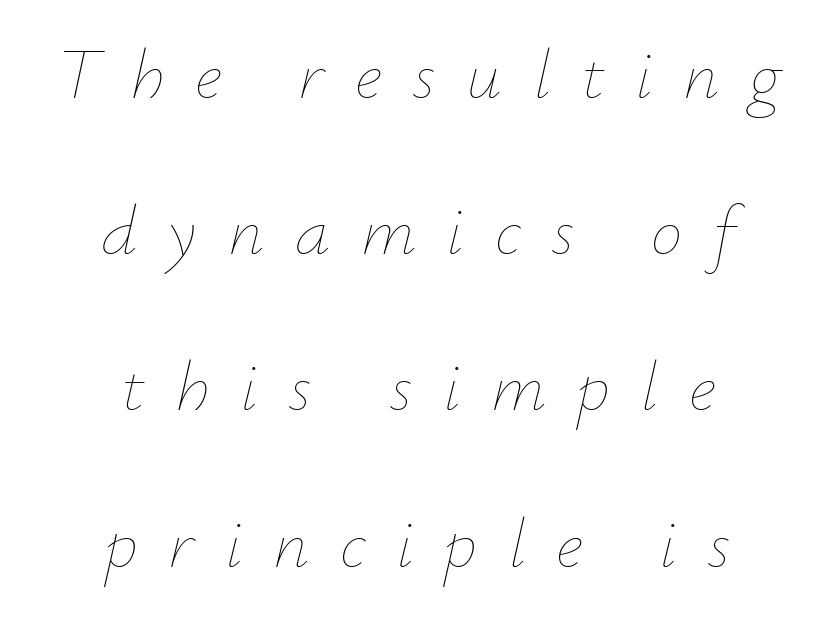
The face used here is rendered with a markedly widened letterfit. The typeface has the unassuming heft of standard copy or less. If you drew a line through each stem, it would be angled. Anything drawn beneath the words? Only blank space.
